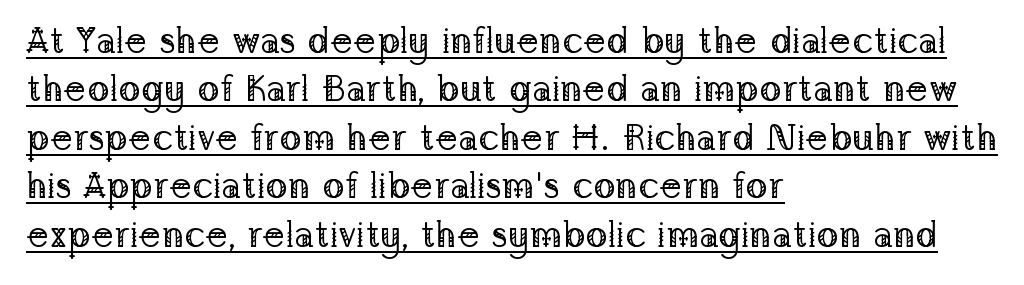
Varying glyph widths throughout — classic text-font behaviour. Check where the strokes stop: tiny serifs finish them off. The horizontal fit of the characters is conventional and even. The letterforms sit at book weight or below.
